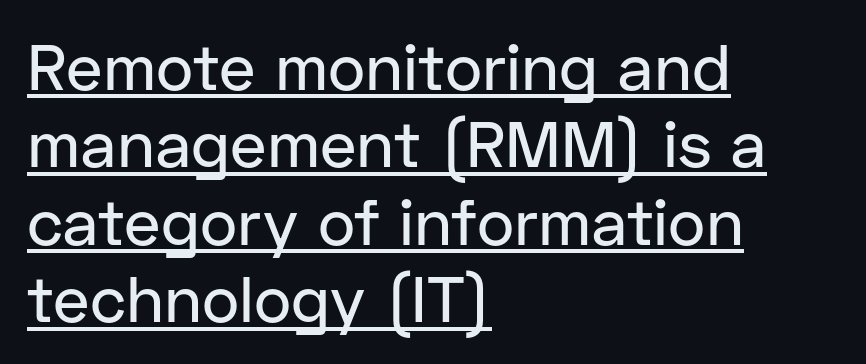
Q: Is the text italic (slanted)? A: No, it is upright.
Q: Is the typeface a serif or a sans-serif typeface? A: Sans-serif.
Q: Is the text underlined? A: Yes.
Q: How is the paragraph aligned? A: Left-aligned.
Q: Is the spacing between letters normal or unusually wide? A: Normal.
Q: Width (condensed, normal, or wide)? A: Normal.
Q: Stroke contrast? A: Low.
Q: x-height? A: Medium.
Q: Monospaced? A: No.
